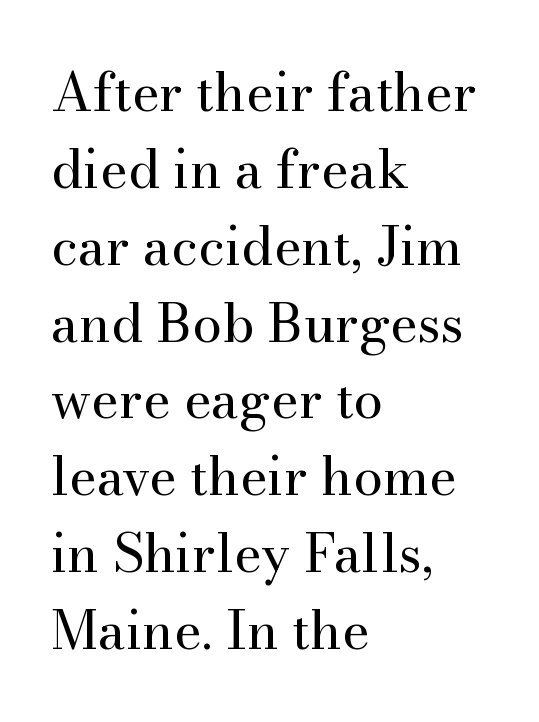
{"serif": "yes", "italic": "no", "bold": "no", "weight": "regular", "width": "normal", "stroke_contrast": "medium", "x_height": "small", "monospaced": "no", "underline": "no", "align": "left", "line_spacing": "normal", "line_spacing_ratio": 1.45, "letter_spacing": "normal", "letter_spacing_em": 0.0, "glyph_px": 53}
